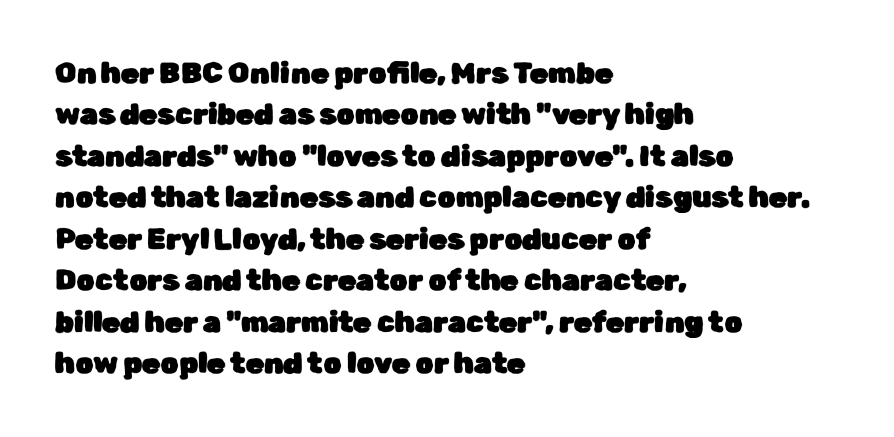
{"serif": "no", "italic": "no", "width": "normal", "stroke_contrast": "low", "x_height": "medium", "monospaced": "no", "underline": "no", "align": "left", "line_spacing": "normal", "line_spacing_ratio": 1.43, "letter_spacing": "normal", "letter_spacing_em": 0.0, "glyph_px": 29}
